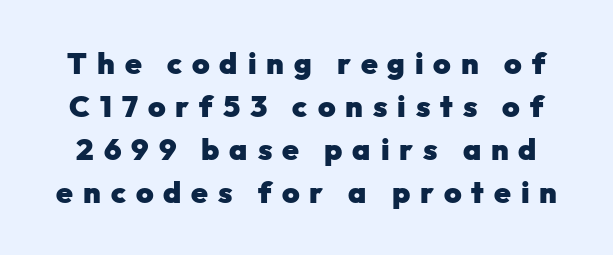
Q: Is the text bold? A: Yes.
Q: Is the text italic (slanted)? A: No, it is upright.
Q: Is the typeface a serif or a sans-serif typeface? A: Sans-serif.
Q: Is the text underlined? A: No.
Q: Is the spacing between letters normal or unusually wide? A: Unusually wide.
Q: Is the spacing between lines tight, normal or loose? A: Normal.
Q: Width (condensed, normal, or wide)? A: Normal.
Q: Stroke contrast? A: Low.
Q: x-height? A: Medium.
Q: Monospaced? A: No.
